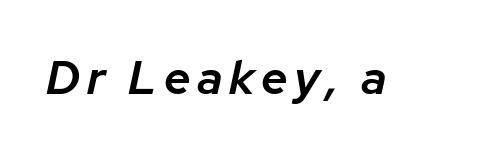
{"italic": "yes", "lean": "right", "slant_degrees": 12, "bold": "semi", "weight": "semibold", "width": "normal", "stroke_contrast": "low", "x_height": "medium", "monospaced": "no", "underline": "no", "glyph_px": 47}
